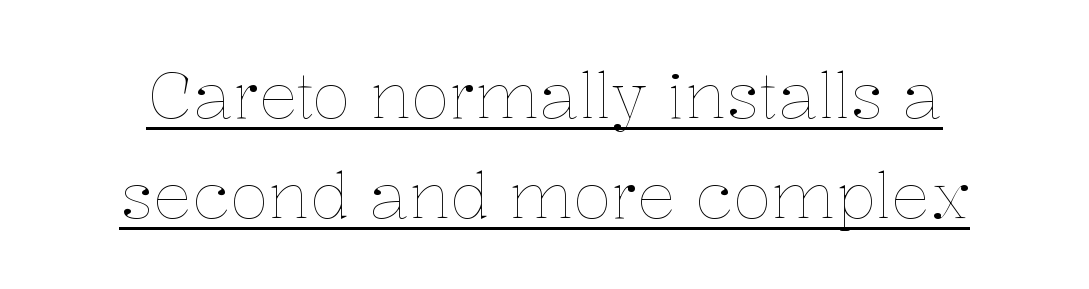
Q: Is the text bold? A: No.
Q: Is the text italic (slanted)? A: No, it is upright.
Q: Is the text underlined? A: Yes.
Q: Is the spacing between letters normal or unusually wide? A: Normal.
Q: Is the spacing between lines tight, normal or loose? A: Normal.
Q: Width (condensed, normal, or wide)? A: Normal.
Q: Stroke contrast? A: Low.
Q: x-height? A: Medium.
Q: Monospaced? A: No.
